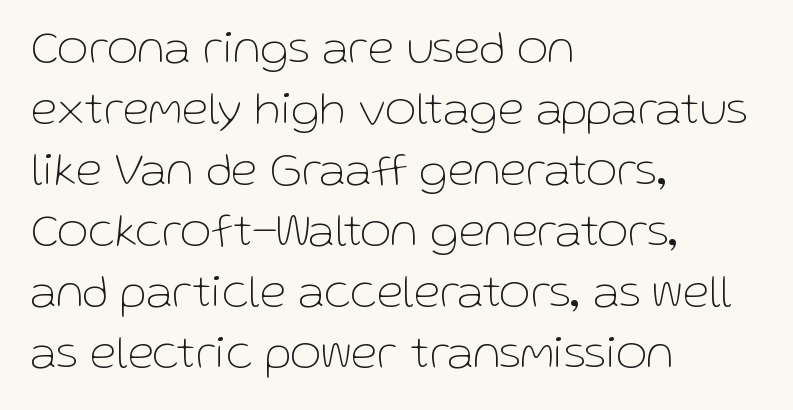
The image shows 48 px thin sans-serif type, upright; set left-aligned, normal line spacing (1.27x), normal letter spacing, not underlined; low stroke contrast and a medium x-height.
